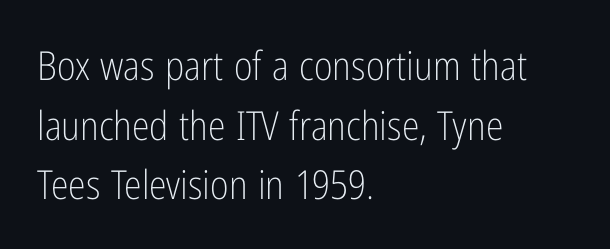
Regular leading. This rendering features lettering with no underline. The lines in this sample share a left origin and differ only in where they stop. These lines are composed in type without serifs.
